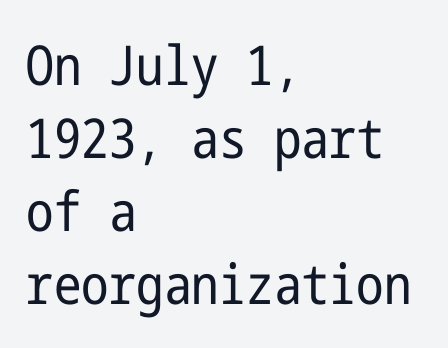
The image shows 55 px regular-weight, condensed sans-serif type, upright; set left-aligned, normal line spacing (1.33x), normal letter spacing, not underlined; low stroke contrast and a medium x-height.
